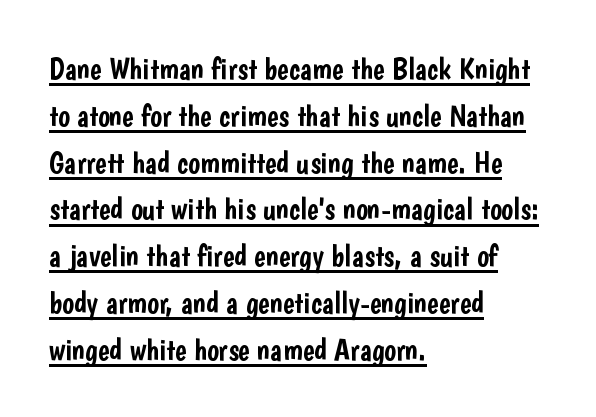
The image shows 31 px condensed sans-serif type, upright; set left-aligned, normal line spacing (1.51x), normal letter spacing, underlined; low stroke contrast and a medium x-height.
